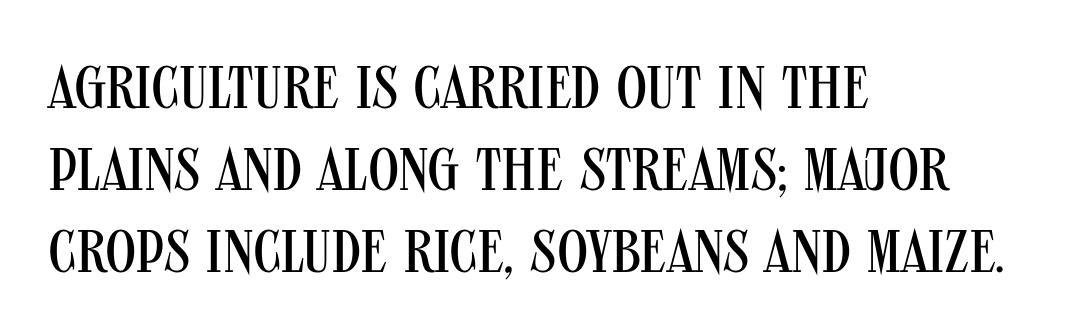
The image shows 60 px regular-weight, condensed sans-serif type, upright; set left-aligned, normal line spacing (1.37x), normal letter spacing, not underlined; medium stroke contrast and a large x-height.
